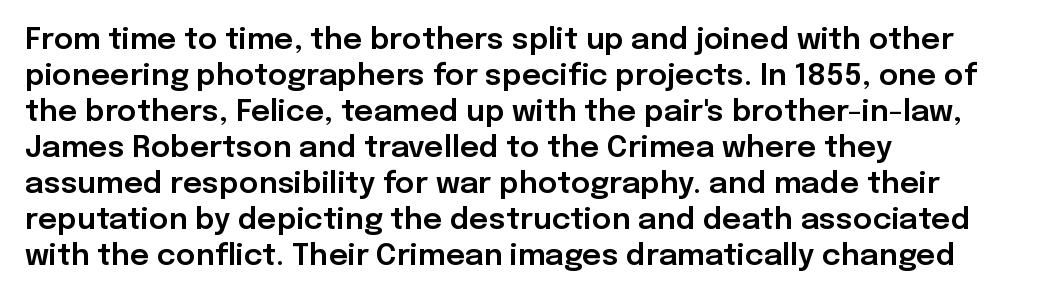
The image shows 30 px sans-serif type, upright; set left-aligned, line spacing 1.2x, normal letter spacing, not underlined; low stroke contrast and a medium x-height.
